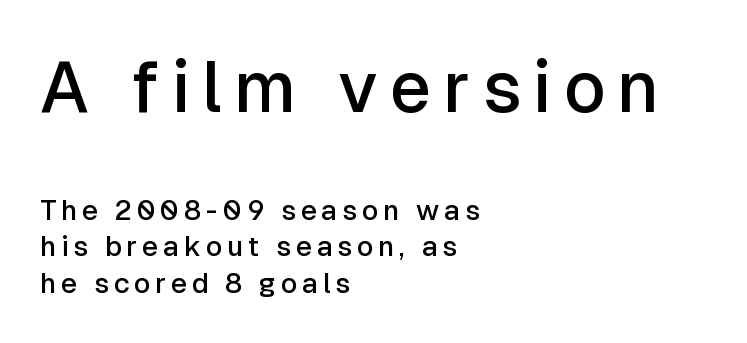
{"serif": "no", "italic": "no", "bold": "semi", "weight": "semibold", "width": "normal", "stroke_contrast": "low", "x_height": "medium", "monospaced": "no", "underline": "no", "align": "left", "line_spacing": "normal", "line_spacing_ratio": 1.32, "larger_block": "first", "size_ratio": 2.54, "glyph_px": 71}
